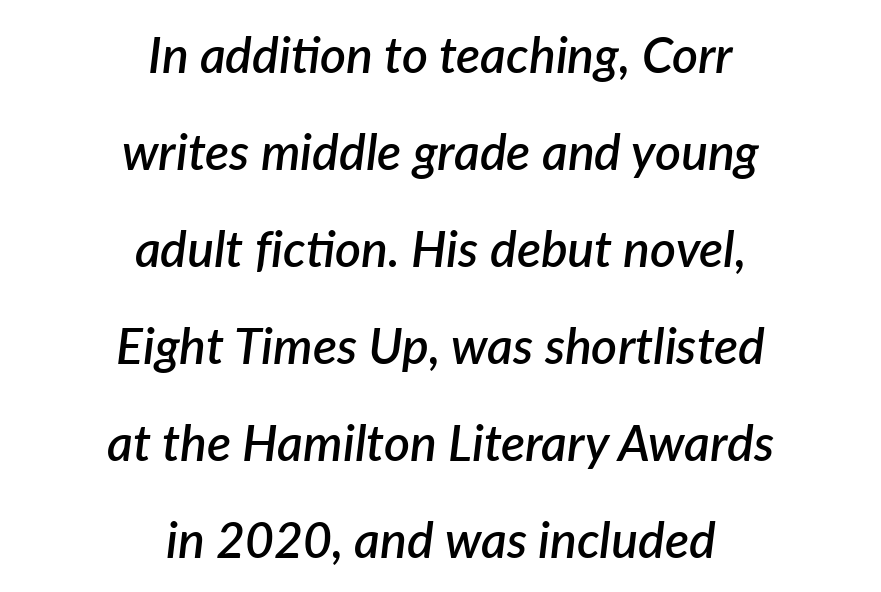
{"italic": "yes", "lean": "right", "slant_degrees": 7, "bold": "semi", "weight": "semibold", "width": "normal", "stroke_contrast": "low", "x_height": "medium", "monospaced": "no", "underline": "no", "align": "center", "line_spacing": "loose", "line_spacing_ratio": 1.94, "letter_spacing": "normal", "letter_spacing_em": 0.0, "glyph_px": 50}
